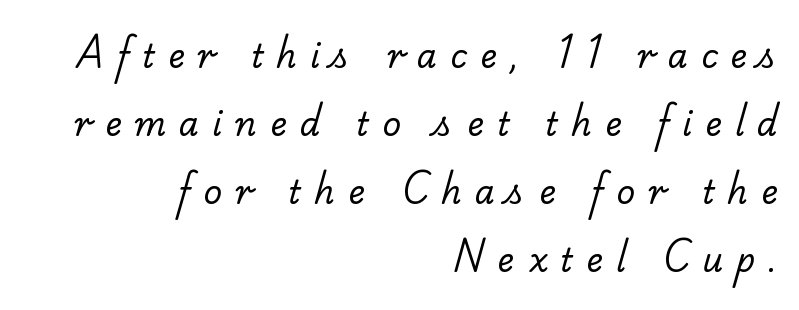
The image shows 32 px regular-weight type; set right-aligned, loose line spacing (2.13x), unusually wide letter spacing (+0.41 em), not underlined; low stroke contrast and a small x-height.
